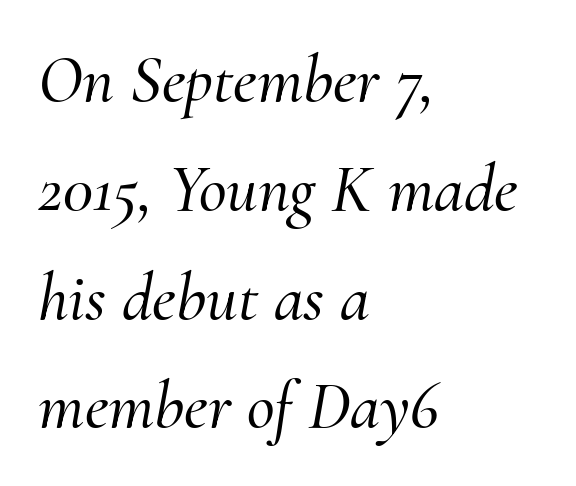
Honestly, the row spacing looks completely unremarkable. I'd call this a serif setting — the letters wear small feet. These lines stack with their left ends in a neat column. Tall strokes in this sample are angled rather than plumb.
